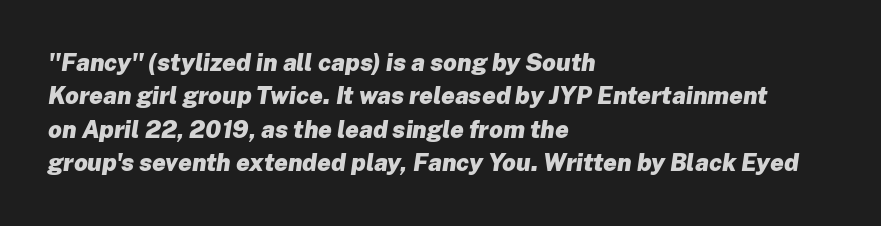
The image shows 24 px bold type, italic (leaning right); set left-aligned, normal line spacing (1.39x), normal letter spacing, not underlined.
